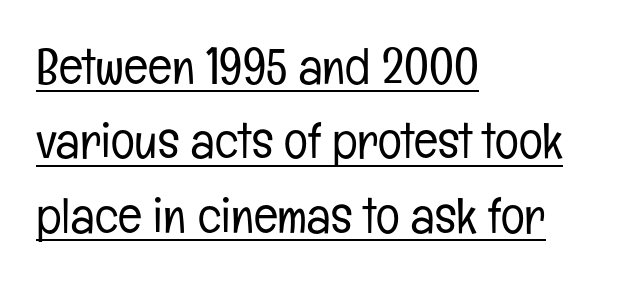
Spacing between characters is what you'd get straight out of the box. Each letter's strokes conclude bluntly, with no projecting serifs. This is the regular roman posture of the typeface. A quiet, ordinary-to-light weight characterises the typeface. Casual observation: everything's shoved over to the left.
